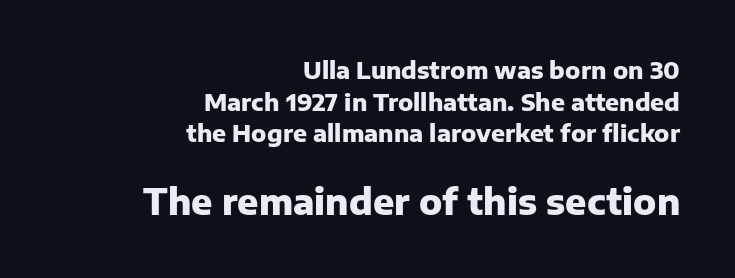
Q: Is the text bold? A: Yes.
Q: Is the text italic (slanted)? A: No, it is upright.
Q: Is the typeface a serif or a sans-serif typeface? A: Sans-serif.
Q: Is the text underlined? A: No.
Q: How is the paragraph aligned? A: Right-aligned.
Q: Is the spacing between letters normal or unusually wide? A: Normal.
Q: Is the spacing between lines tight, normal or loose? A: Normal.
Q: Which block of text is set in a larger size, the first (top) or the second (bottom)? A: The second (bottom) one.
Q: Width (condensed, normal, or wide)? A: Normal.
Q: Stroke contrast? A: Low.
Q: x-height? A: Medium.
Q: Monospaced? A: No.
